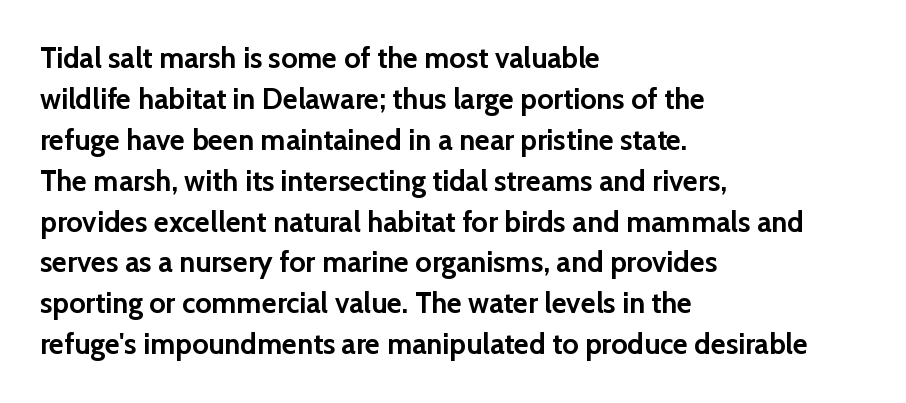
The image shows 29 px semibold sans-serif type, upright; set left-aligned, normal line spacing (1.41x), normal letter spacing, not underlined; low stroke contrast and a medium x-height.
